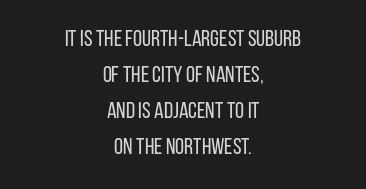
The image shows 23 px text type, upright; set centered, normal line spacing (1.57x), normal letter spacing, not underlined.
